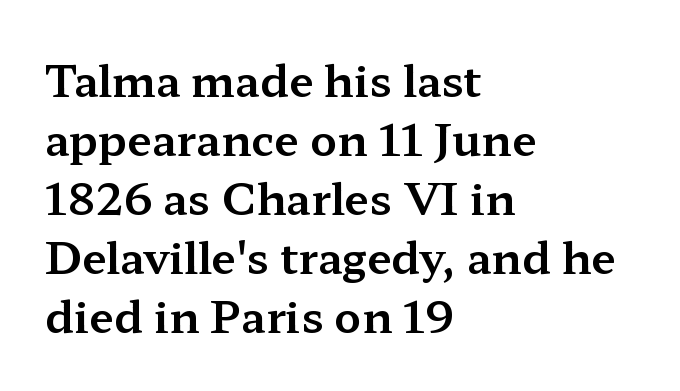
The image shows 44 px wide serif type, upright; set left-aligned, normal line spacing (1.34x), normal letter spacing, not underlined; medium stroke contrast and a medium x-height.
